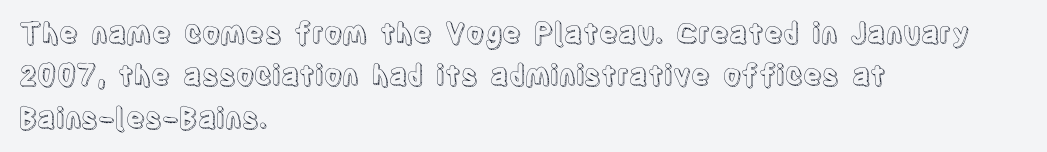
The image shows 28 px condensed type, upright; set left-aligned, normal line spacing (1.51x), normal letter spacing, not underlined; a large x-height.
